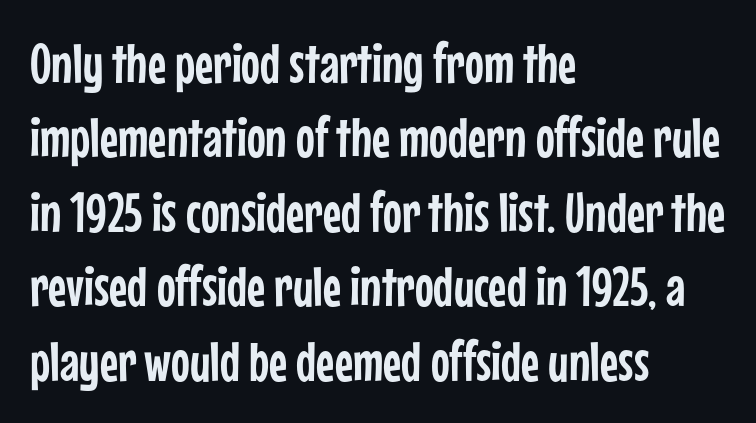
{"serif": "no", "italic": "no", "width": "condensed", "stroke_contrast": "low", "x_height": "medium", "monospaced": "no", "underline": "no", "align": "left", "line_spacing": "normal", "line_spacing_ratio": 1.33, "letter_spacing": "normal", "letter_spacing_em": 0.0, "glyph_px": 56}
